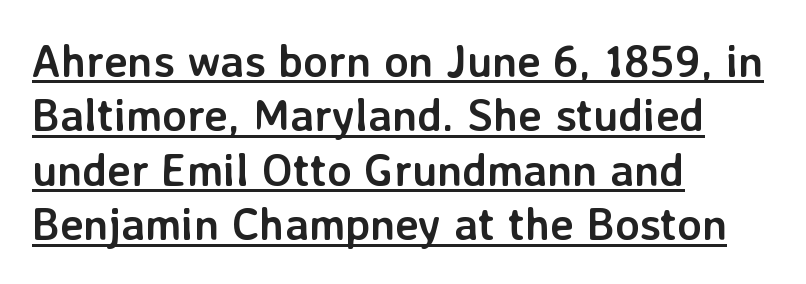
Q: Is the text bold? A: Yes.
Q: Is the text italic (slanted)? A: No, it is upright.
Q: Is the typeface a serif or a sans-serif typeface? A: Sans-serif.
Q: Is the text underlined? A: Yes.
Q: How is the paragraph aligned? A: Left-aligned.
Q: Is the spacing between letters normal or unusually wide? A: Normal.
Q: Width (condensed, normal, or wide)? A: Normal.
Q: Stroke contrast? A: Low.
Q: x-height? A: Medium.
Q: Monospaced? A: No.
